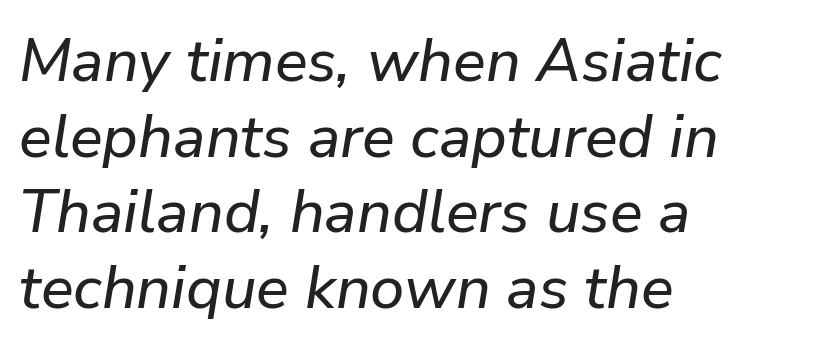
The image shows 61 px text type, italic (leaning right); set left-aligned, line spacing 1.24x, normal letter spacing, not underlined; low stroke contrast and a medium x-height.
